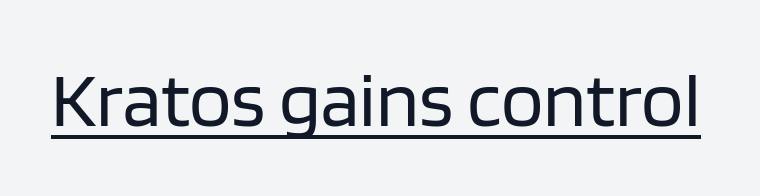
{"serif": "no", "italic": "no", "bold": "no", "weight": "regular", "width": "normal", "stroke_contrast": "low", "x_height": "large", "monospaced": "no", "underline": "yes", "letter_spacing": "normal", "letter_spacing_em": 0.0, "glyph_px": 78}
